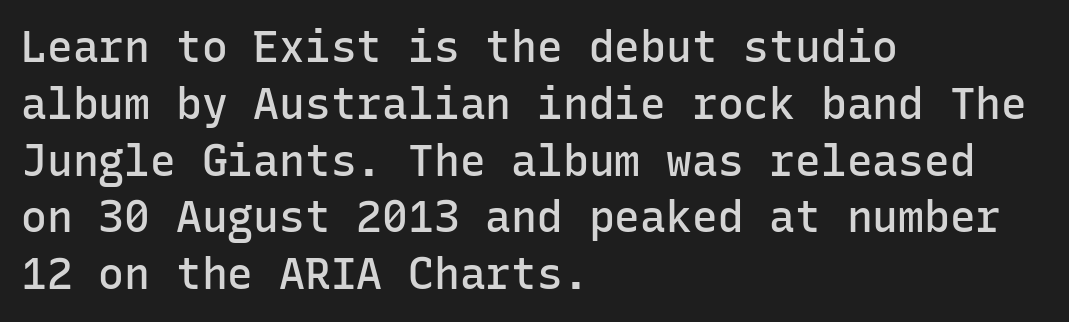
Style check: upright. Stroke thickness is moderately raised; the sample reads as semibold. A classic flush-left, rag-right setting is used for this passage. Honestly, the letter spacing is just normal — you wouldn't notice it.
